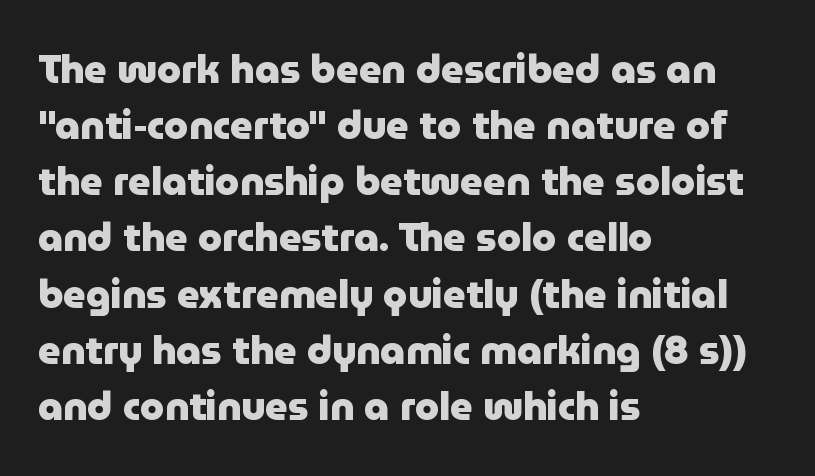
Interline gaps are of average width in this sample. Typeset ragged right — the left edge is the straight one. Typographic density is high because the face is bold. The face used here is rendered with its standard letterfit.
